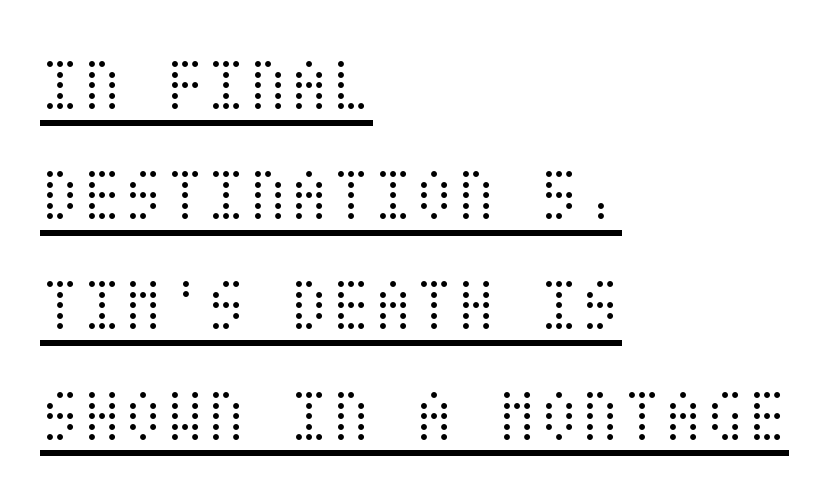
{"italic": "no", "bold": "no", "weight": "light", "width": "condensed", "stroke_contrast": "medium", "x_height": "large", "underline": "yes", "align": "left", "line_spacing": "normal", "line_spacing_ratio": 1.45, "letter_spacing": "normal", "letter_spacing_em": 0.0, "glyph_px": 76}
